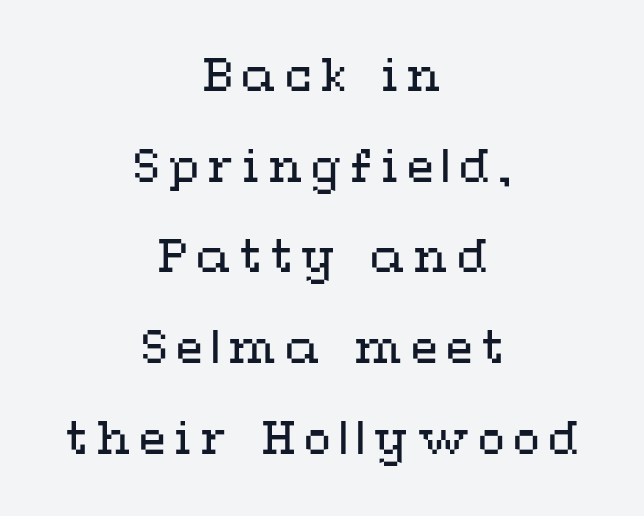
Characters remain perfectly vertical along every line. The leading is generous, giving the passage an open texture. The typesetter chose a symmetrical, centered arrangement here. This reads as an unemphasized weight, regular at the heaviest.
